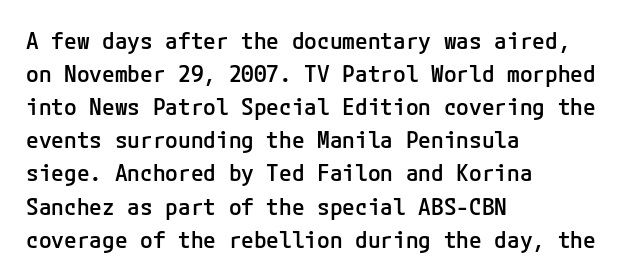
Q: Is the text bold? A: Semi-bold.
Q: Is the text italic (slanted)? A: No, it is upright.
Q: Is the text underlined? A: No.
Q: How is the paragraph aligned? A: Left-aligned.
Q: Is the spacing between letters normal or unusually wide? A: Normal.
Q: Is the spacing between lines tight, normal or loose? A: Normal.
